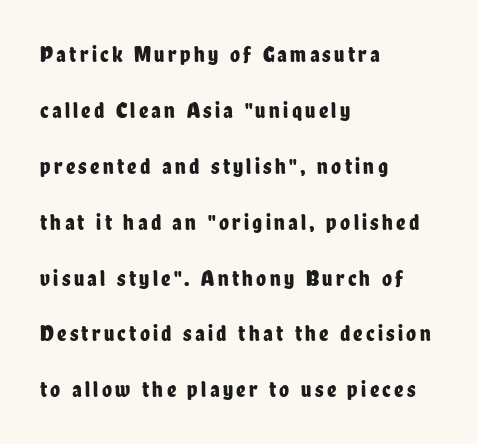
Q: Is the text italic (slanted)? A: No, it is upright.
Q: Is the text underlined? A: No.
Q: How is the paragraph aligned? A: Left-aligned.
Q: Is the spacing between lines tight, normal or loose? A: Loose.
